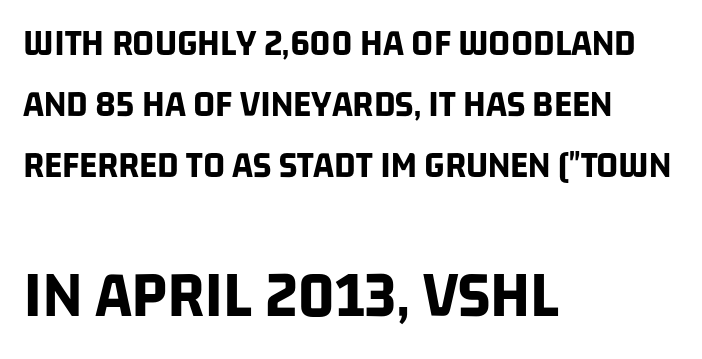
{"serif": "no", "bold": "yes", "weight": "bold", "width": "condensed", "stroke_contrast": "low", "x_height": "large", "monospaced": "no", "underline": "no", "align": "left", "line_spacing": "normal", "line_spacing_ratio": 1.61, "letter_spacing": "normal", "letter_spacing_em": 0.0, "larger_block": "second", "size_ratio": 1.76, "glyph_px": 67}
